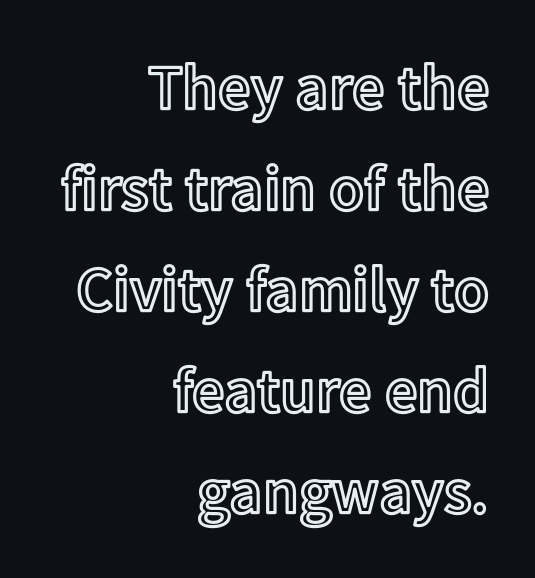
Proportional: the letters do not fall into vertical columns. The lettering holds an erect, upright posture throughout. Letter spacing: default. Visually the block forms a straight wall on the right and a jagged coastline on the left.
